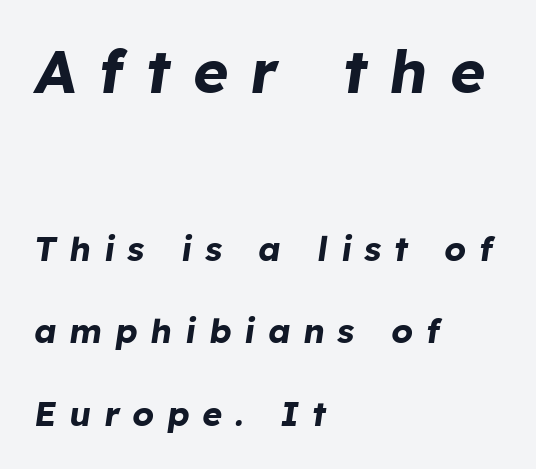
The image shows 60 px bold type, italic (leaning right); set left-aligned, loose line spacing (2.43x), unusually wide letter spacing (+0.38 em), not underlined; the first (top) block is 1.76x larger; low stroke contrast and a medium x-height.
